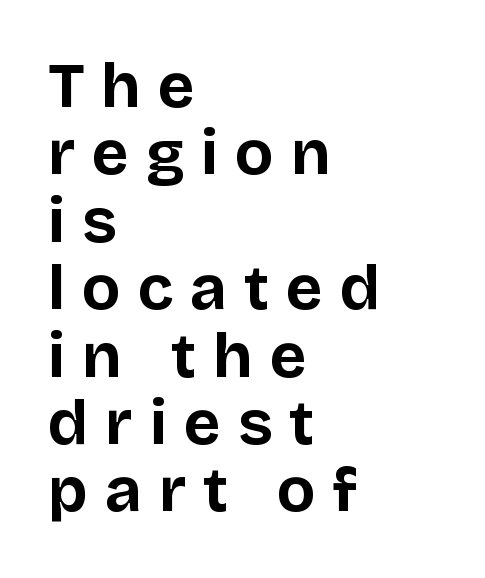
Q: Is the text bold? A: Yes.
Q: Is the text italic (slanted)? A: No, it is upright.
Q: Is the typeface a serif or a sans-serif typeface? A: Sans-serif.
Q: Is the text underlined? A: No.
Q: How is the paragraph aligned? A: Left-aligned.
Q: Is the spacing between letters normal or unusually wide? A: Unusually wide.
Q: Is the spacing between lines tight, normal or loose? A: Tight.
Q: Width (condensed, normal, or wide)? A: Normal.
Q: Stroke contrast? A: Low.
Q: x-height? A: Large.
Q: Monospaced? A: No.
